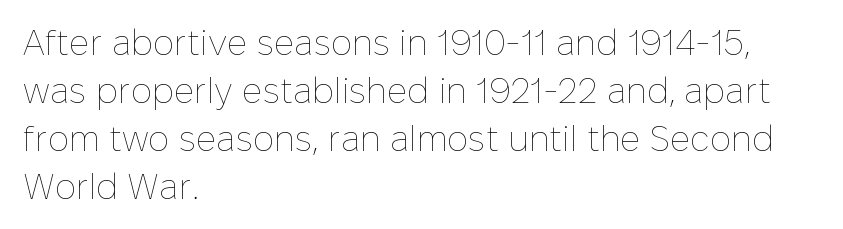
{"italic": "no", "bold": "no", "weight": "thin", "width": "normal", "stroke_contrast": "low", "x_height": "medium", "monospaced": "no", "underline": "no", "align": "left", "line_spacing": "normal", "line_spacing_ratio": 1.37, "letter_spacing": "normal", "letter_spacing_em": 0.0, "glyph_px": 35}
